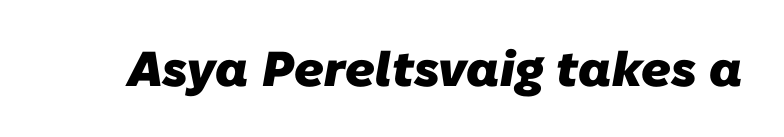
These lines keep a tight, regular rhythm from letter to letter. You can tell from the bare stems that sans-serif type was used. Each row of text sits above clean, open space. A typesetter would call this proportional, since set widths differ per character. This is heavy type, rendered in bold.
